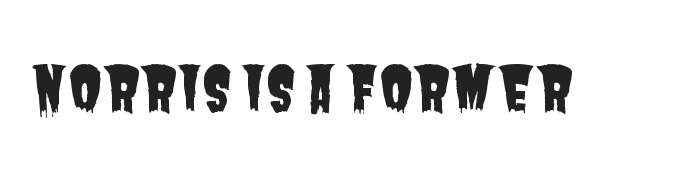
Q: Is the typeface a serif or a sans-serif typeface? A: Sans-serif.
Q: Is the text underlined? A: No.
Q: Is the spacing between letters normal or unusually wide? A: Normal.
Q: Width (condensed, normal, or wide)? A: Condensed.
Q: Stroke contrast? A: Low.
Q: x-height? A: Large.
Q: Monospaced? A: No.
